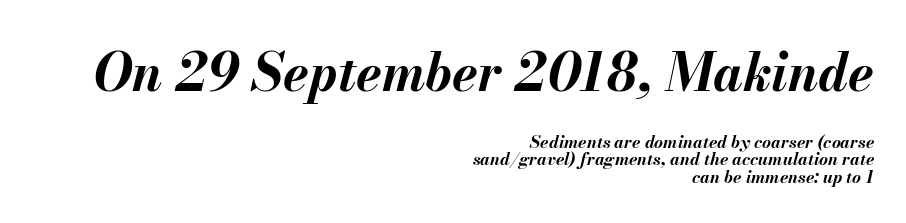
The image shows 52 px bold type, italic (leaning right); set right-aligned, tight line spacing (1.04x), normal letter spacing, not underlined; the first (top) block is 3.06x larger; medium stroke contrast and a small x-height.
